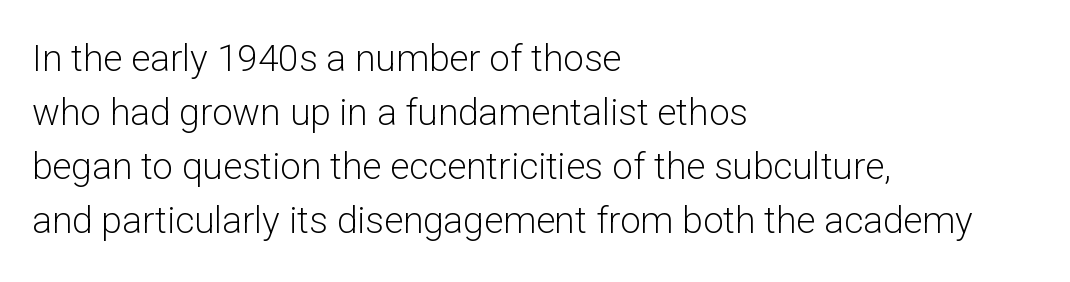
The image shows 37 px light sans-serif type, upright; set left-aligned, normal line spacing (1.46x), normal letter spacing, not underlined; low stroke contrast and a medium x-height.
